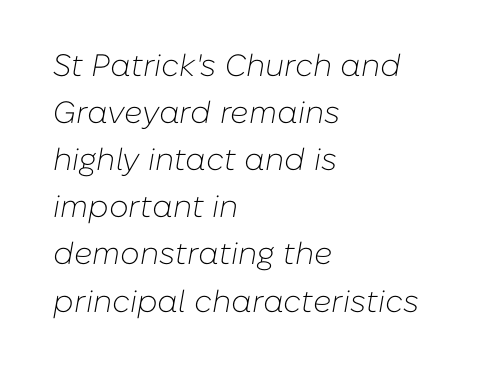
The image shows 31 px light type, italic (leaning right); set left-aligned, normal line spacing (1.52x), normal letter spacing, not underlined; low stroke contrast and a medium x-height.
